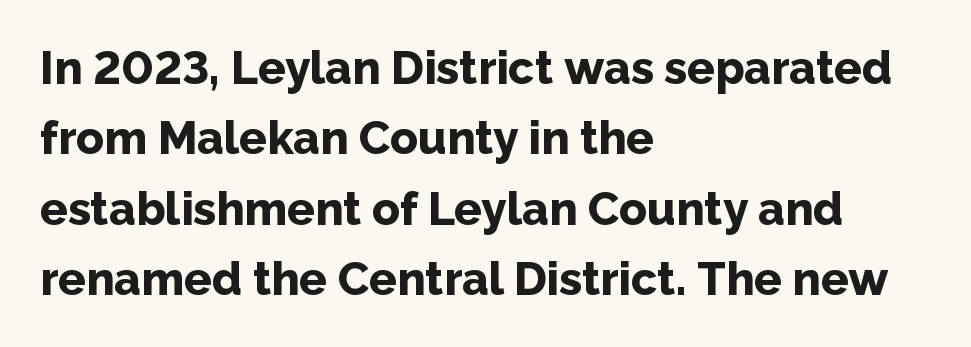
What stands out about the letter spacing? Nothing — it is the standard amount. Notice how thick the strokes are: this is what a full bold looks like. Designer's note — italics off, roman on. Each row of text sits above clean, open space.
